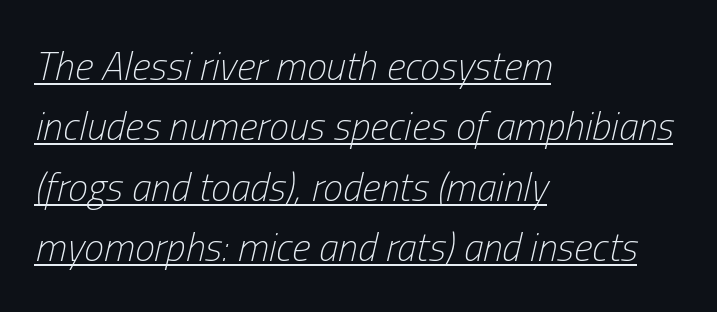
Q: Is the text bold? A: No.
Q: Is the text italic (slanted)? A: Yes, it leans right by about 13 degrees.
Q: Is the text underlined? A: Yes.
Q: How is the paragraph aligned? A: Left-aligned.
Q: Is the spacing between letters normal or unusually wide? A: Normal.
Q: Is the spacing between lines tight, normal or loose? A: Normal.
Q: Width (condensed, normal, or wide)? A: Condensed.
Q: Stroke contrast? A: Low.
Q: x-height? A: Medium.
Q: Monospaced? A: No.
